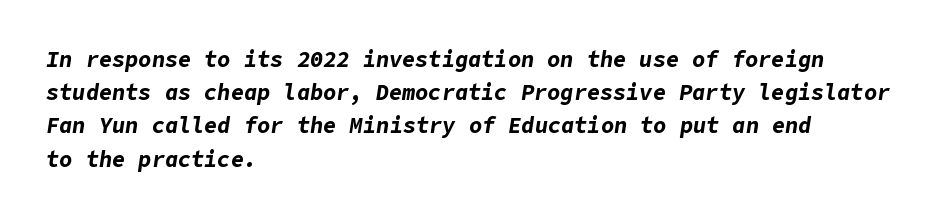
Each word holds together tightly as a unit, with standard inter-letter gaps. Is the type slanted? Yes — the strokes lean at a clear angle. A classic flush-left, rag-right setting is used for this passage. The designer left line spacing at the default. Underlining? Definitely not there. How heavy is the stroke? Heavy — this is a bold.
